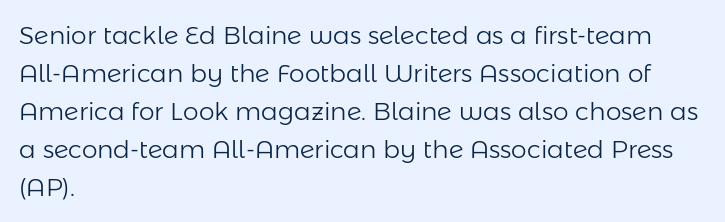
Q: Is the text bold? A: No.
Q: Is the text italic (slanted)? A: No, it is upright.
Q: Is the text underlined? A: No.
Q: How is the paragraph aligned? A: Left-aligned.
Q: Is the spacing between letters normal or unusually wide? A: Normal.
Q: Is the spacing between lines tight, normal or loose? A: Normal.
